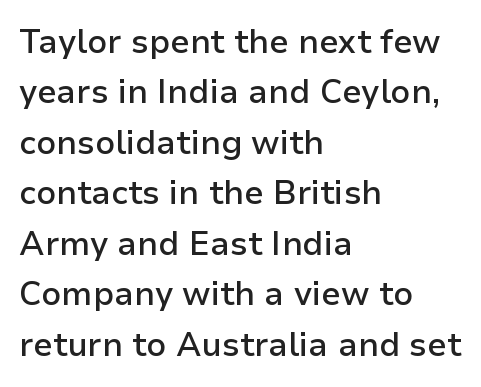
The image shows 33 px semibold sans-serif type, upright; set left-aligned, normal line spacing (1.53x), normal letter spacing, not underlined; low stroke contrast and a medium x-height.
